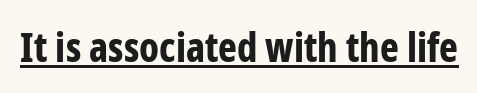
The image shows 40 px bold, condensed sans-serif type, upright; set normal letter spacing, underlined; low stroke contrast and a medium x-height.
